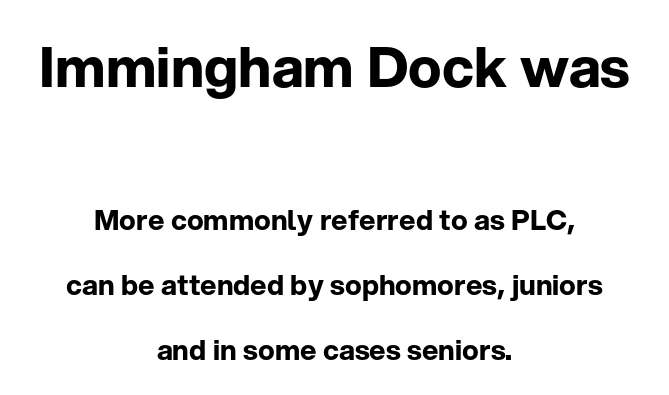
Q: Is the text bold? A: Yes.
Q: Is the text italic (slanted)? A: No, it is upright.
Q: Is the typeface a serif or a sans-serif typeface? A: Sans-serif.
Q: Is the text underlined? A: No.
Q: How is the paragraph aligned? A: Centered.
Q: Is the spacing between letters normal or unusually wide? A: Normal.
Q: Is the spacing between lines tight, normal or loose? A: Loose.
Q: Which block of text is set in a larger size, the first (top) or the second (bottom)? A: The first (top) one.
Q: Width (condensed, normal, or wide)? A: Normal.
Q: Stroke contrast? A: Low.
Q: x-height? A: Medium.
Q: Monospaced? A: No.
